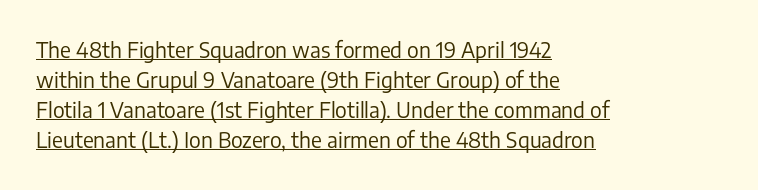
{"italic": "no", "bold": "no", "underline": "yes", "align": "left", "line_spacing": "normal", "line_spacing_ratio": 1.43, "letter_spacing": "normal", "letter_spacing_em": 0.0, "glyph_px": 21}
